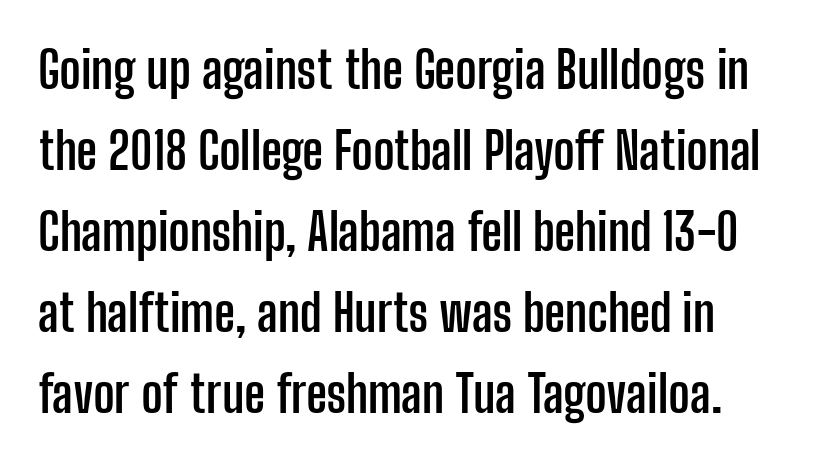
The image shows 51 px semibold, condensed sans-serif type, upright; set normal line spacing (1.59x), normal letter spacing, not underlined; low stroke contrast and a medium x-height.
